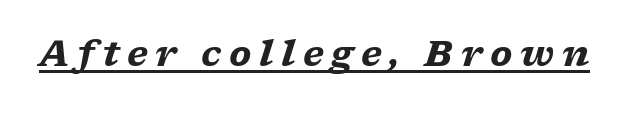
The image shows 35 px heavy, wide serif type, italic (leaning right); set unusually wide letter spacing (+0.22 em), underlined; low stroke contrast and a medium x-height.
